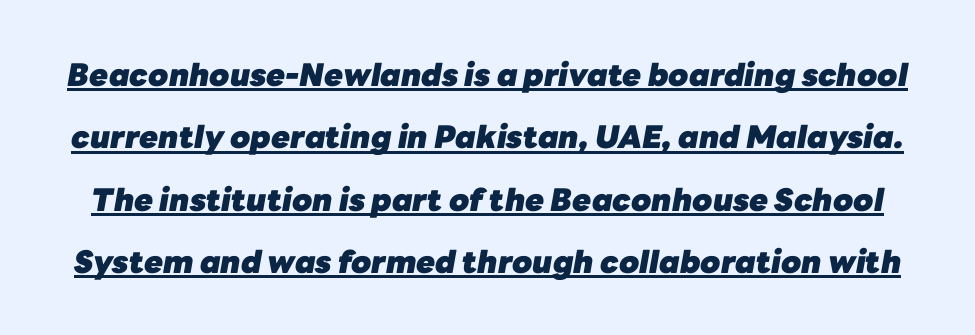
{"italic": "yes", "lean": "right", "slant_degrees": 10, "bold": "yes", "weight": "heavy", "width": "normal", "stroke_contrast": "low", "x_height": "medium", "monospaced": "no", "underline": "yes", "line_spacing": "loose", "line_spacing_ratio": 2.01, "letter_spacing": "normal", "letter_spacing_em": 0.0, "glyph_px": 31}
